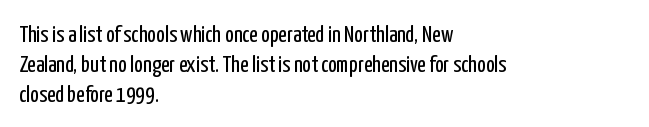
Teacher's note: observe the even left margin — that is flush-left alignment. Does extra space separate the letters? No, they use regular spacing. In terms of posture, this sample is upright. The glyphs are unaccompanied by any horizontal stroke below them. The lines sit at an ordinary, default distance from one another.
